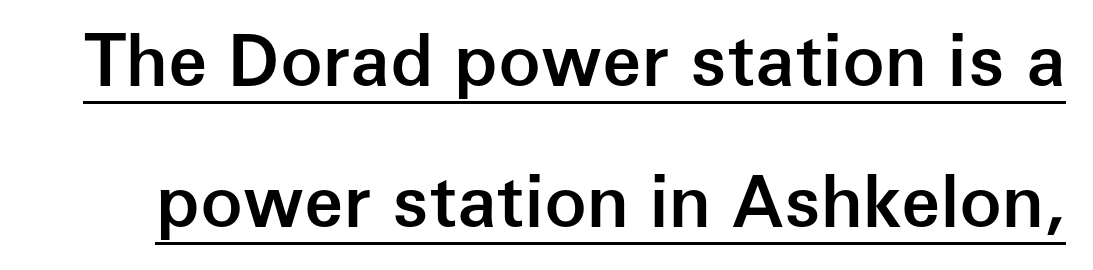
Notice how a bar underscores the lettering throughout. The leading is generous, giving the passage an open texture. Compared with typical body copy, the letter spacing here is the same. Varying glyph widths throughout — classic text-font behaviour. Does the type have serifs? No, each stem ends abruptly.
